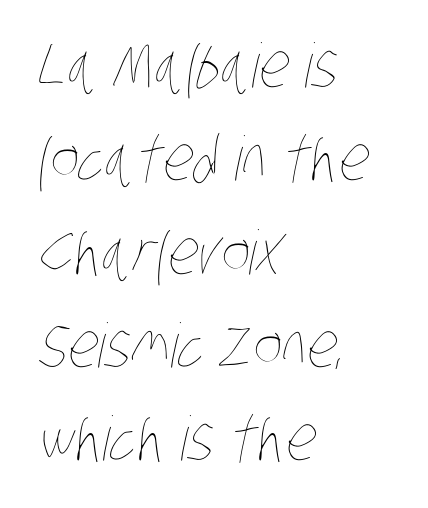
{"bold": "no", "weight": "thin", "width": "condensed", "stroke_contrast": "low", "x_height": "large", "monospaced": "no", "underline": "no", "align": "left", "line_spacing": "normal", "line_spacing_ratio": 1.53, "letter_spacing": "normal", "letter_spacing_em": 0.0, "glyph_px": 61}
